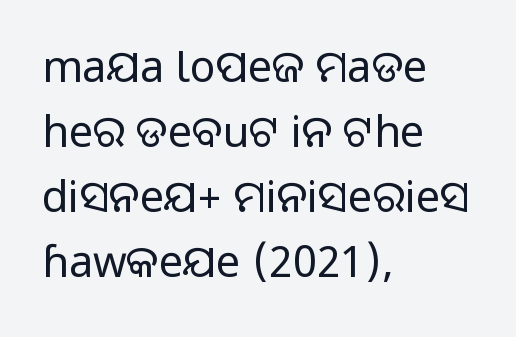
Q: Is the text bold? A: No.
Q: Is the text italic (slanted)? A: No, it is upright.
Q: Is the typeface a serif or a sans-serif typeface? A: Sans-serif.
Q: Is the text underlined? A: No.
Q: How is the paragraph aligned? A: Left-aligned.
Q: Is the spacing between letters normal or unusually wide? A: Normal.
Q: Is the spacing between lines tight, normal or loose? A: Normal.
Q: Width (condensed, normal, or wide)? A: Normal.
Q: Stroke contrast? A: Low.
Q: x-height? A: Medium.
Q: Monospaced? A: No.
